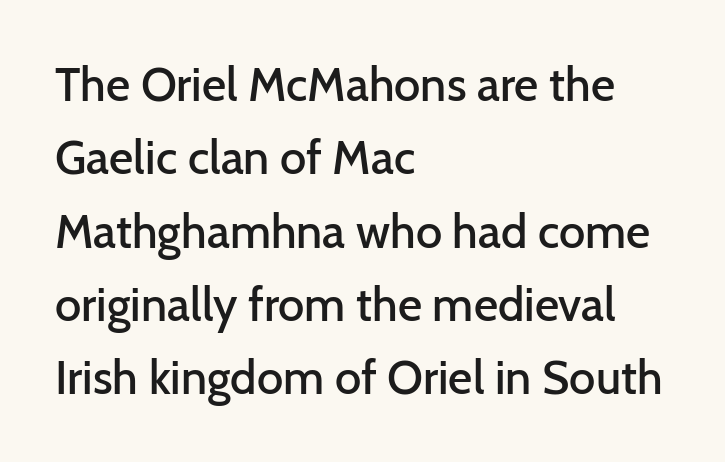
Q: Is the text bold? A: Semi-bold.
Q: Is the text italic (slanted)? A: No, it is upright.
Q: Is the typeface a serif or a sans-serif typeface? A: Sans-serif.
Q: Is the text underlined? A: No.
Q: How is the paragraph aligned? A: Left-aligned.
Q: Is the spacing between letters normal or unusually wide? A: Normal.
Q: Is the spacing between lines tight, normal or loose? A: Normal.
Q: Width (condensed, normal, or wide)? A: Normal.
Q: Stroke contrast? A: Low.
Q: x-height? A: Medium.
Q: Monospaced? A: No.
